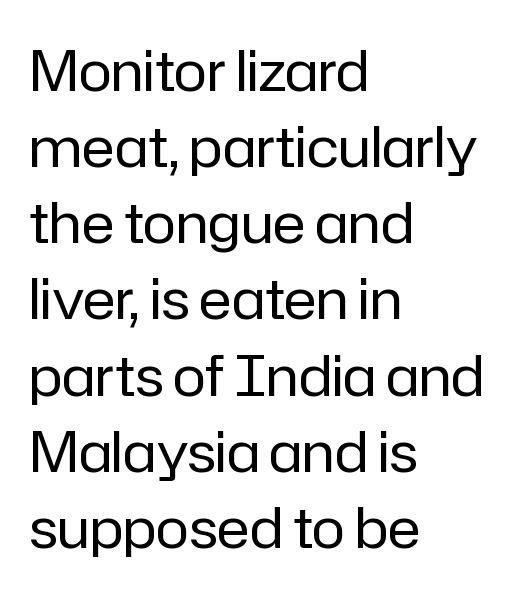
Q: Is the text bold? A: No.
Q: Is the text italic (slanted)? A: No, it is upright.
Q: Is the typeface a serif or a sans-serif typeface? A: Sans-serif.
Q: Is the text underlined? A: No.
Q: How is the paragraph aligned? A: Left-aligned.
Q: Is the spacing between letters normal or unusually wide? A: Normal.
Q: Is the spacing between lines tight, normal or loose? A: Normal.
Q: Width (condensed, normal, or wide)? A: Normal.
Q: Stroke contrast? A: Low.
Q: x-height? A: Medium.
Q: Monospaced? A: No.
